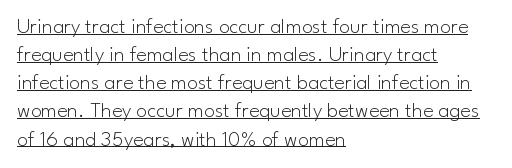
The image shows 22 px text type, upright; set left-aligned, normal line spacing (1.28x), normal letter spacing, underlined.
